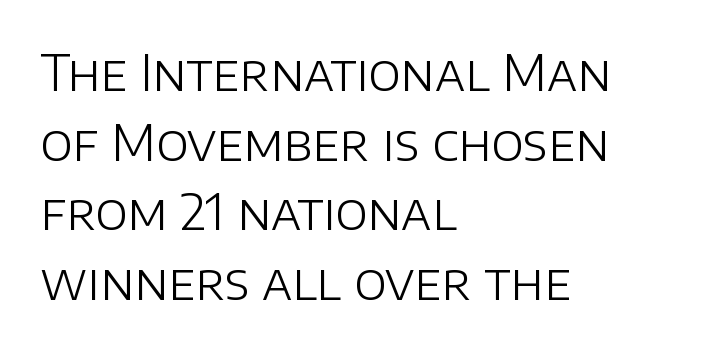
Note the varied advance widths — an 'i' is clearly narrower than an 'm'. A sans-serif font was chosen for this passage. If you drew a line through each stem, it would be perfectly vertical. The area under the type is left untouched.
